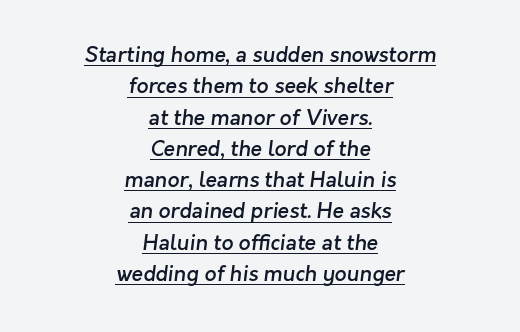
{"bold": "semi", "underline": "yes", "align": "center", "line_spacing": "normal", "line_spacing_ratio": 1.49, "letter_spacing": "normal", "letter_spacing_em": 0.0, "glyph_px": 21}
